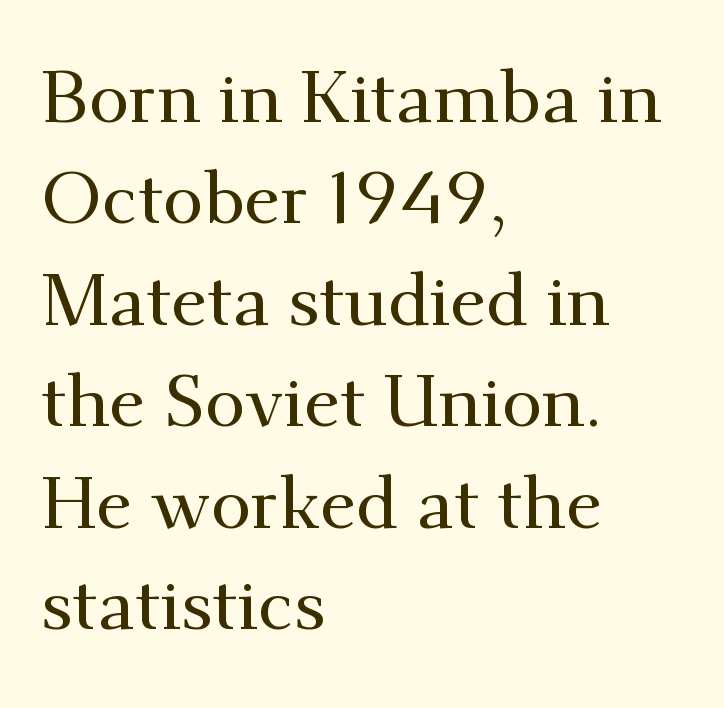
Q: Is the text italic (slanted)? A: No, it is upright.
Q: Is the typeface a serif or a sans-serif typeface? A: Serif.
Q: Is the text underlined? A: No.
Q: How is the paragraph aligned? A: Left-aligned.
Q: Is the spacing between letters normal or unusually wide? A: Normal.
Q: Is the spacing between lines tight, normal or loose? A: Normal.
Q: Width (condensed, normal, or wide)? A: Normal.
Q: Stroke contrast? A: Medium.
Q: x-height? A: Small.
Q: Monospaced? A: No.
